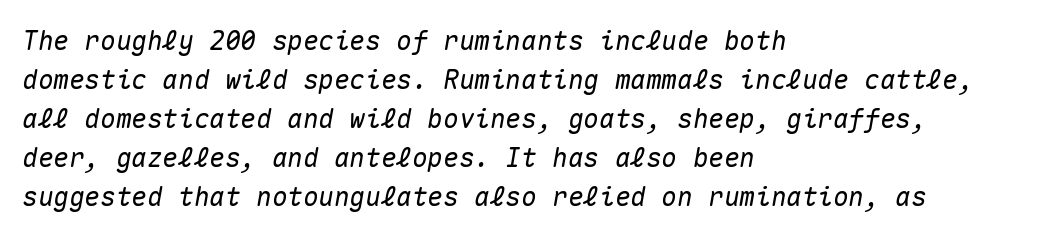
The image shows 26 px text type, italic (leaning right); set left-aligned, normal line spacing (1.5x), normal letter spacing, not underlined.
